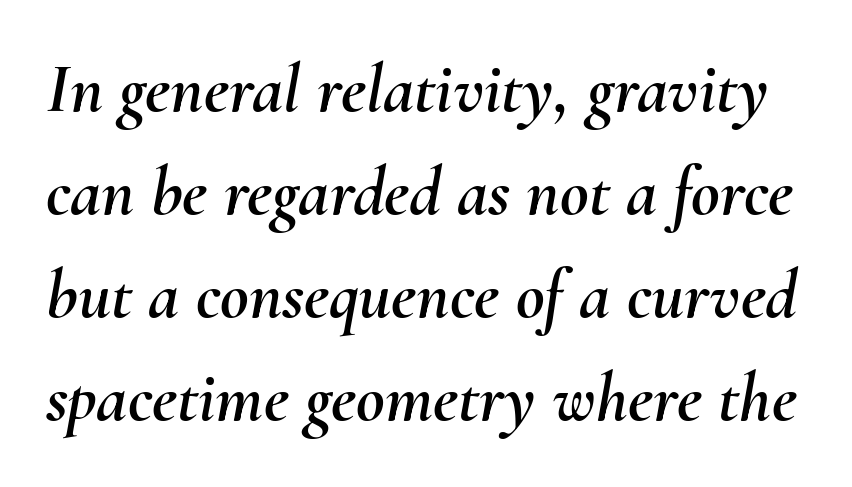
The image shows 70 px text type, italic (leaning right); set normal line spacing (1.47x), normal letter spacing, not underlined; medium stroke contrast and a small x-height.
